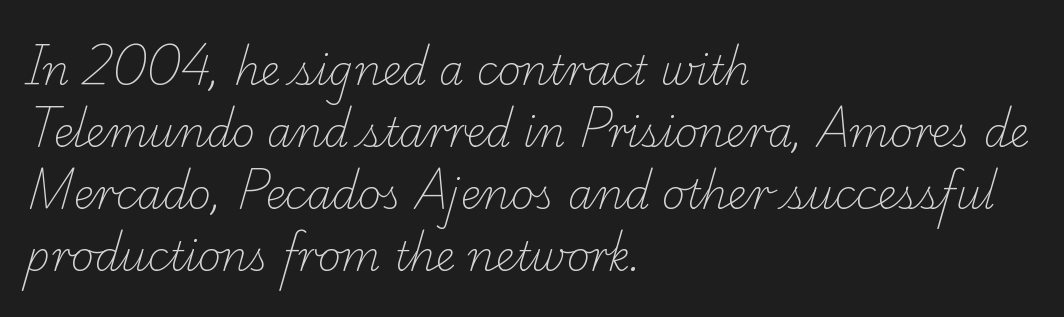
Here the designer chose a conventional face with non-uniform glyph widths. Nothing heavy about these letters — not bold at all. I'd call this a serif setting — the letters wear small feet. The face used here is rendered with its standard letterfit. Compared with a centered layout, this one pins lines to the left instead.
